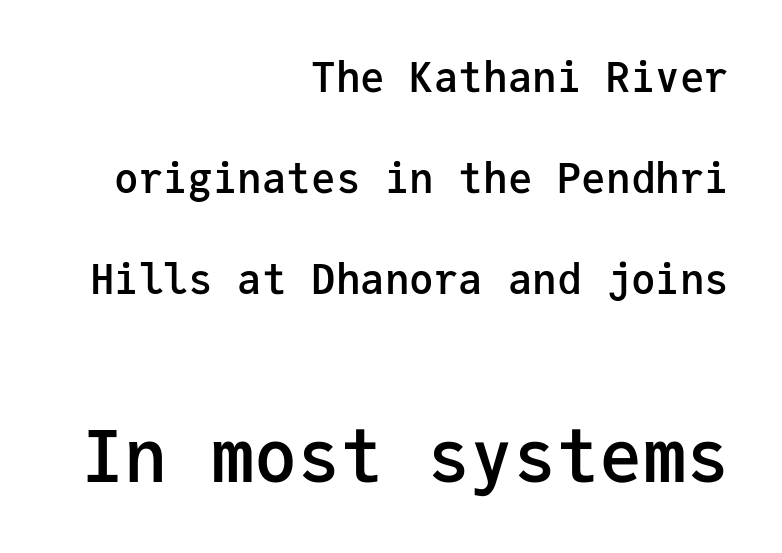
The image shows 72 px semibold sans-serif type, upright, monospaced; set right-aligned, loose line spacing (2.46x), normal letter spacing, not underlined; the second (bottom) block is 1.76x larger; low stroke contrast and a medium x-height.
